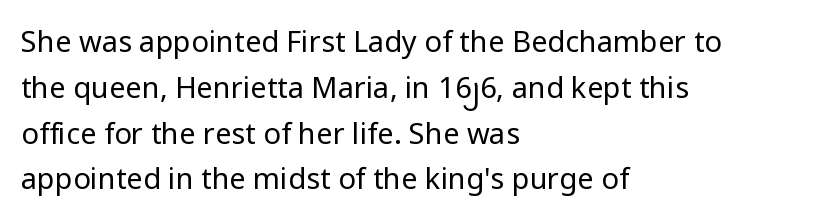
Q: Is the text bold? A: No.
Q: Is the text italic (slanted)? A: No, it is upright.
Q: Is the typeface a serif or a sans-serif typeface? A: Sans-serif.
Q: Is the text underlined? A: No.
Q: How is the paragraph aligned? A: Left-aligned.
Q: Is the spacing between letters normal or unusually wide? A: Normal.
Q: Is the spacing between lines tight, normal or loose? A: Normal.
Q: Width (condensed, normal, or wide)? A: Normal.
Q: Stroke contrast? A: Low.
Q: x-height? A: Medium.
Q: Monospaced? A: No.
